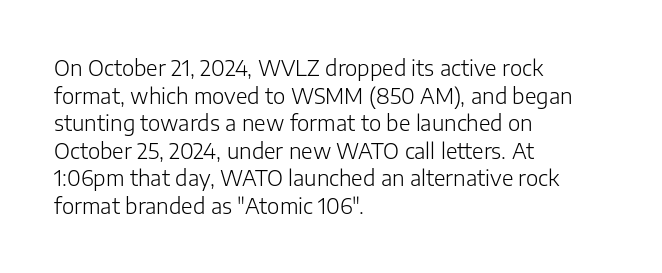
{"italic": "no", "bold": "no", "underline": "no", "align": "left", "line_spacing": "normal", "line_spacing_ratio": 1.31, "letter_spacing": "normal", "letter_spacing_em": 0.0, "glyph_px": 21}
